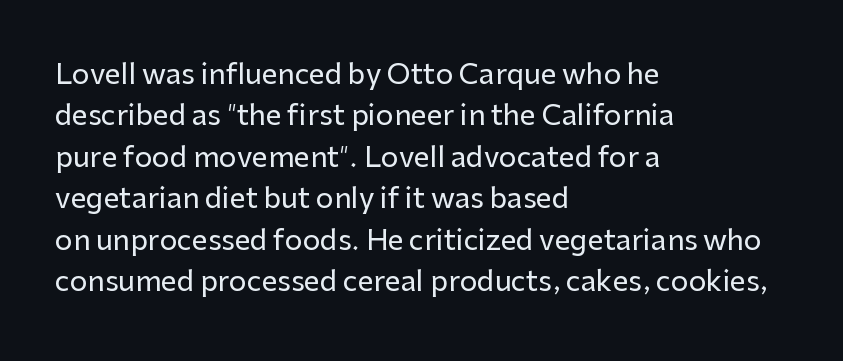
The image shows 28 px sans-serif type, upright; set left-aligned, normal line spacing (1.48x), normal letter spacing, not underlined; low stroke contrast and a medium x-height.
